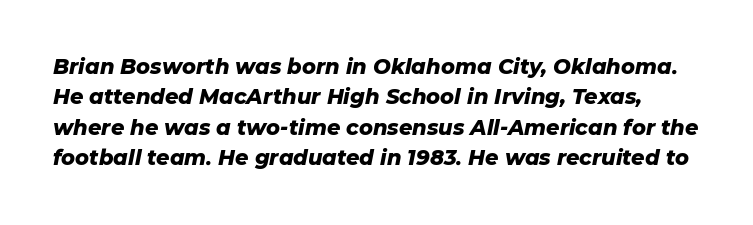
The image shows 21 px bold type, italic (leaning right); set normal line spacing (1.45x), normal letter spacing, not underlined.
